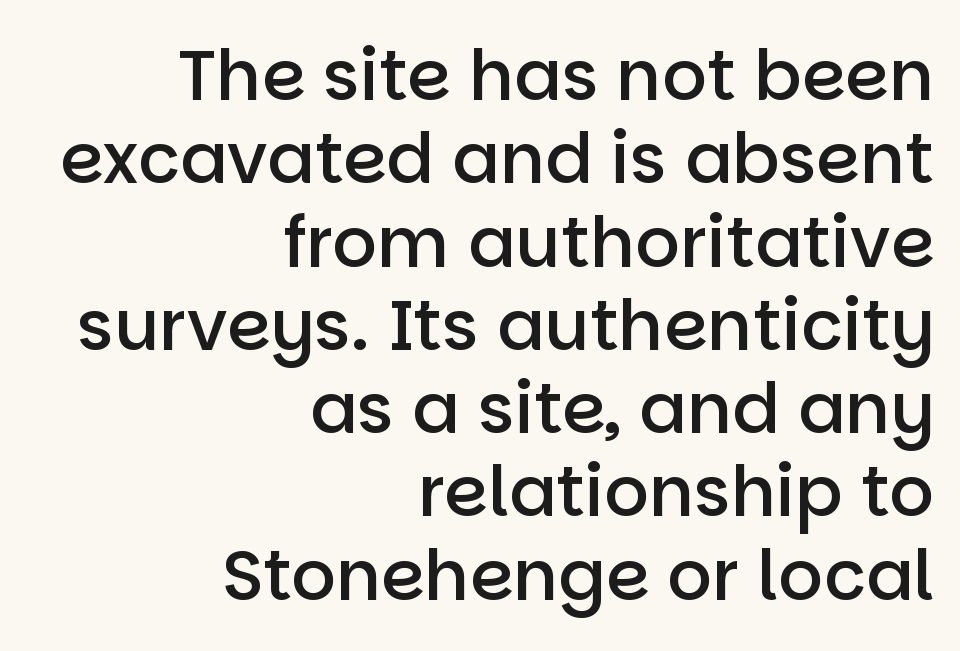
Q: Is the text bold? A: Semi-bold.
Q: Is the text italic (slanted)? A: No, it is upright.
Q: Is the typeface a serif or a sans-serif typeface? A: Sans-serif.
Q: Is the text underlined? A: No.
Q: How is the paragraph aligned? A: Right-aligned.
Q: Is the spacing between letters normal or unusually wide? A: Normal.
Q: Width (condensed, normal, or wide)? A: Normal.
Q: Stroke contrast? A: Low.
Q: x-height? A: Large.
Q: Monospaced? A: No.
